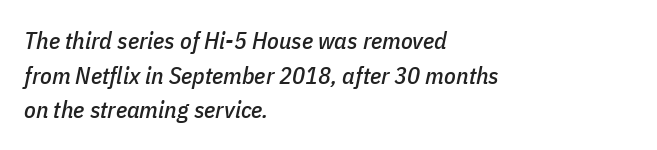
Q: Is the text italic (slanted)? A: Yes, it leans right by about 11 degrees.
Q: Is the text underlined? A: No.
Q: How is the paragraph aligned? A: Left-aligned.
Q: Is the spacing between letters normal or unusually wide? A: Normal.
Q: Is the spacing between lines tight, normal or loose? A: Normal.
